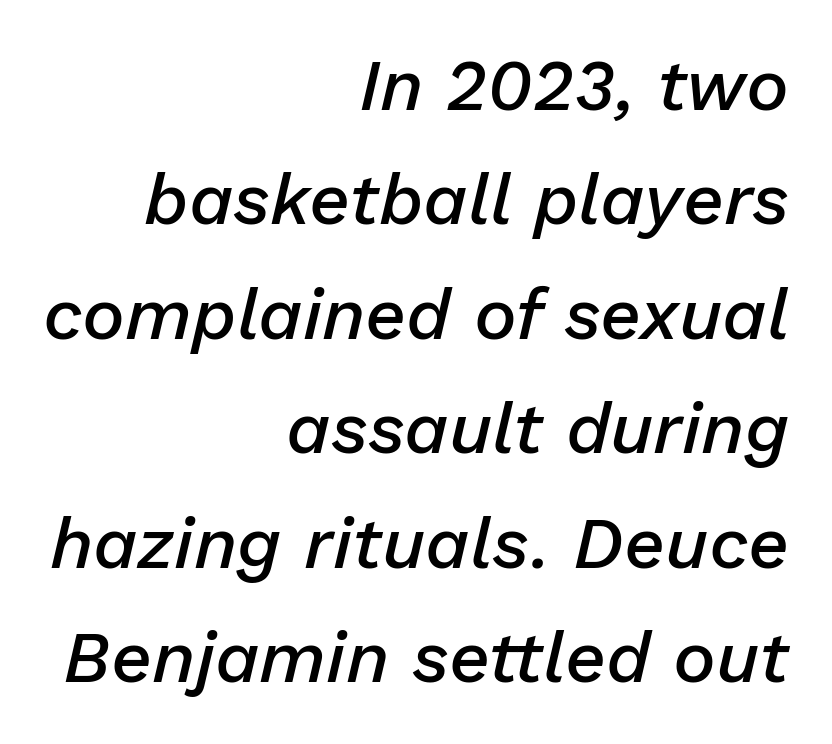
The image shows 72 px semibold type, italic (leaning right); set right-aligned, normal line spacing (1.59x), normal letter spacing, not underlined; low stroke contrast and a medium x-height.
